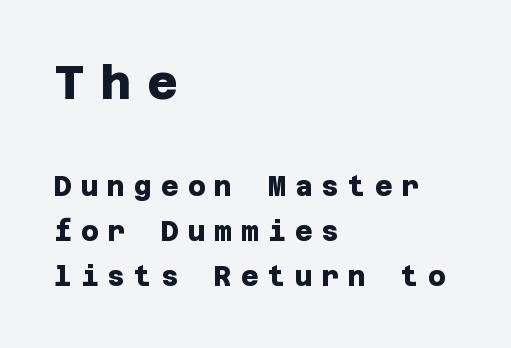
{"serif": "no", "bold": "yes", "weight": "heavy", "width": "normal", "stroke_contrast": "low", "x_height": "large", "underline": "no", "align": "left", "line_spacing": "normal", "line_spacing_ratio": 1.67, "letter_spacing": "wide", "letter_spacing_em": 0.34, "larger_block": "first", "size_ratio": 1.74, "glyph_px": 47}
